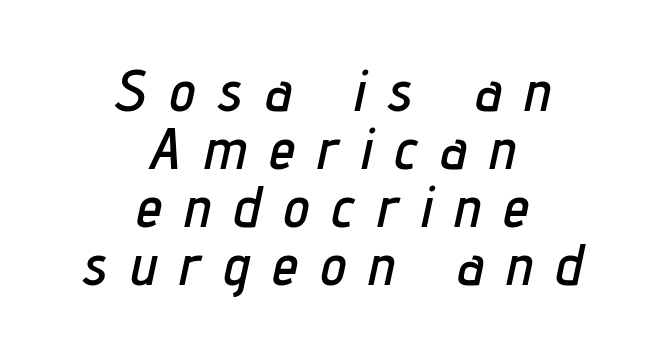
The image shows 58 px condensed type, italic (leaning right); set centered, tight line spacing (1.0x), unusually wide letter spacing (+0.4 em), not underlined; low stroke contrast and a medium x-height.
